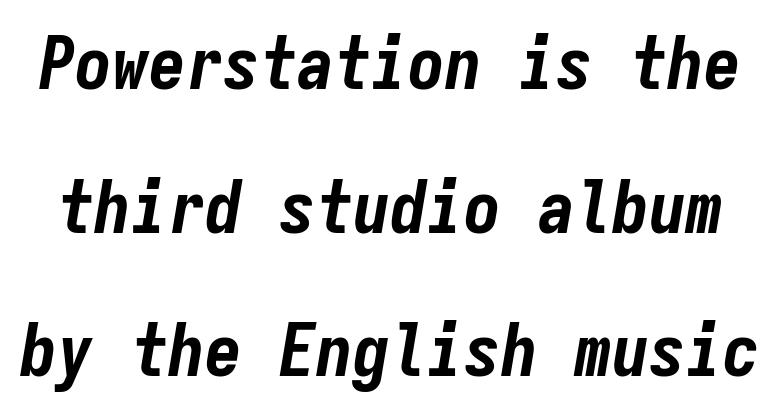
The text carries the slant typical of an italic or oblique font. Nobody drew a line under any word here. A typesetter would call this monospace, since all characters share one set width. Students, observe: this is what heavily led, spacious text looks like. The passage shown is emphatically bold.
